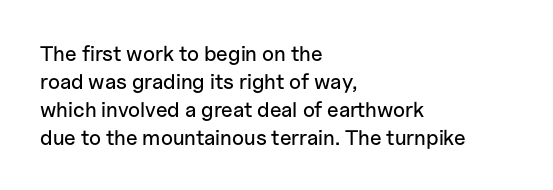
The image shows 21 px text type, upright; set left-aligned, normal line spacing (1.33x), normal letter spacing, not underlined.
